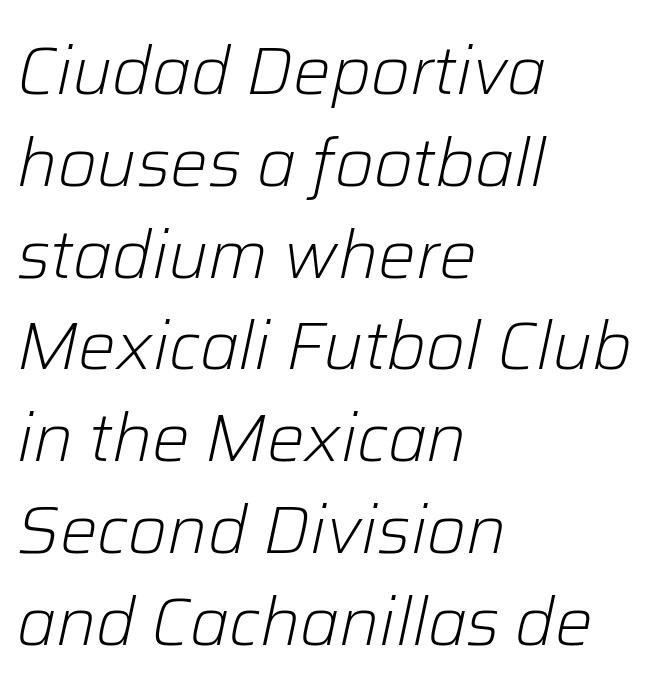
{"italic": "yes", "lean": "right", "slant_degrees": 12, "bold": "no", "weight": "light", "width": "normal", "stroke_contrast": "low", "x_height": "medium", "monospaced": "no", "underline": "no", "align": "left", "line_spacing": "normal", "line_spacing_ratio": 1.37, "letter_spacing": "normal", "letter_spacing_em": 0.0, "glyph_px": 67}
